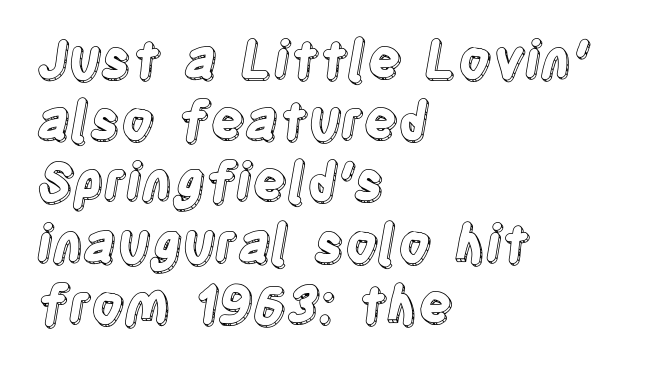
These lines stack with their left ends in a neat column. No word sits above an underline. Each letter keeps its own natural width here, so spacing adapts to shape.
